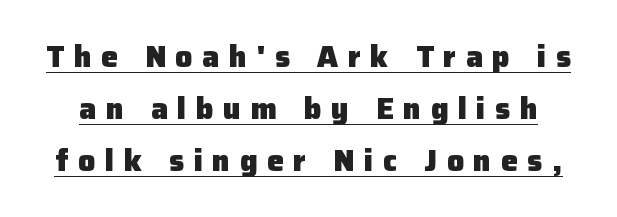
{"serif": "no", "italic": "no", "bold": "yes", "weight": "heavy", "width": "normal", "stroke_contrast": "low", "x_height": "medium", "monospaced": "no", "underline": "yes", "line_spacing_ratio": 1.73, "letter_spacing": "wide", "letter_spacing_em": 0.32, "glyph_px": 30}
